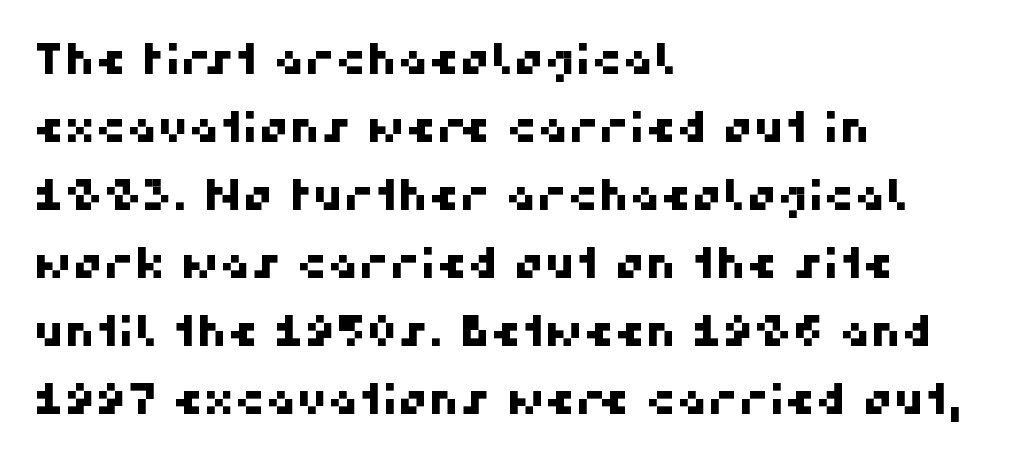
Q: Is the typeface a serif or a sans-serif typeface? A: Sans-serif.
Q: Is the text underlined? A: No.
Q: How is the paragraph aligned? A: Left-aligned.
Q: Is the spacing between letters normal or unusually wide? A: Normal.
Q: Is the spacing between lines tight, normal or loose? A: Normal.
Q: Width (condensed, normal, or wide)? A: Normal.
Q: Stroke contrast? A: High.
Q: x-height? A: Medium.
Q: Monospaced? A: No.
